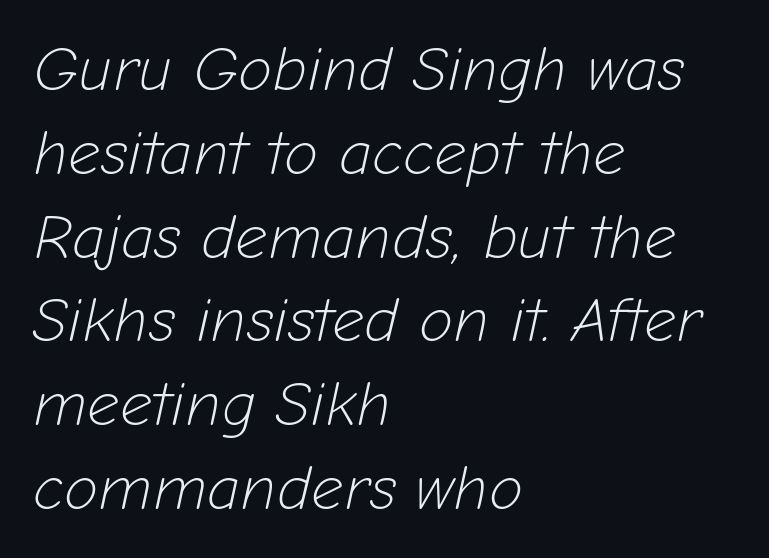
Q: Is the text bold? A: No.
Q: Is the text italic (slanted)? A: Yes, it leans right by about 12 degrees.
Q: Is the text underlined? A: No.
Q: How is the paragraph aligned? A: Left-aligned.
Q: Is the spacing between letters normal or unusually wide? A: Normal.
Q: Is the spacing between lines tight, normal or loose? A: Normal.
Q: Width (condensed, normal, or wide)? A: Normal.
Q: Stroke contrast? A: Low.
Q: x-height? A: Medium.
Q: Monospaced? A: No.
